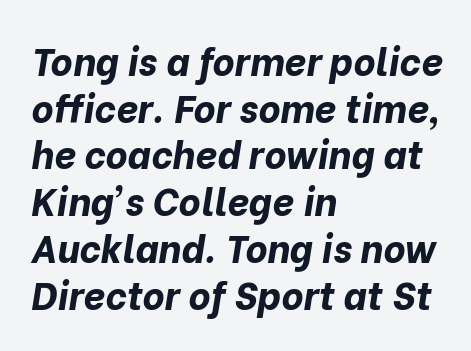
The image shows 38 px bold type, italic (leaning right); set left-aligned, line spacing 1.23x, normal letter spacing, not underlined; low stroke contrast and a medium x-height.
